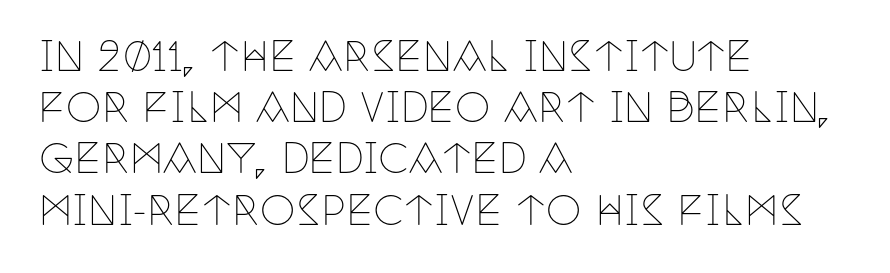
In terms of leading, this rendering sits right in the middle. Notice how the passage keeps a crisp vertical edge on the left only. Letters have the restrained weight of plain body copy at most. Words float on clear page, feet unadorned.
